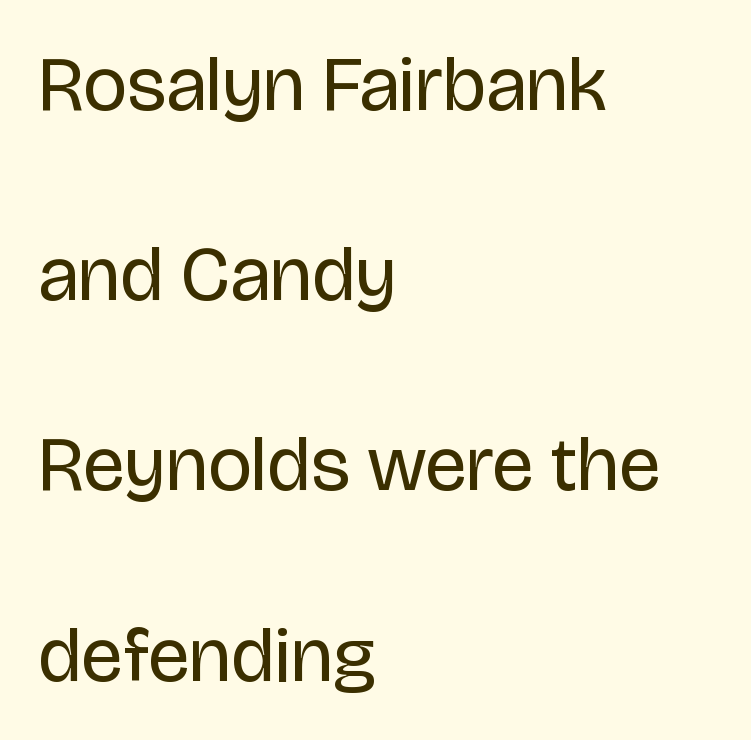
{"serif": "no", "italic": "no", "bold": "no", "weight": "regular", "width": "normal", "stroke_contrast": "low", "x_height": "large", "monospaced": "no", "underline": "no", "align": "left", "line_spacing": "loose", "line_spacing_ratio": 2.47, "letter_spacing": "normal", "letter_spacing_em": 0.0, "glyph_px": 77}
